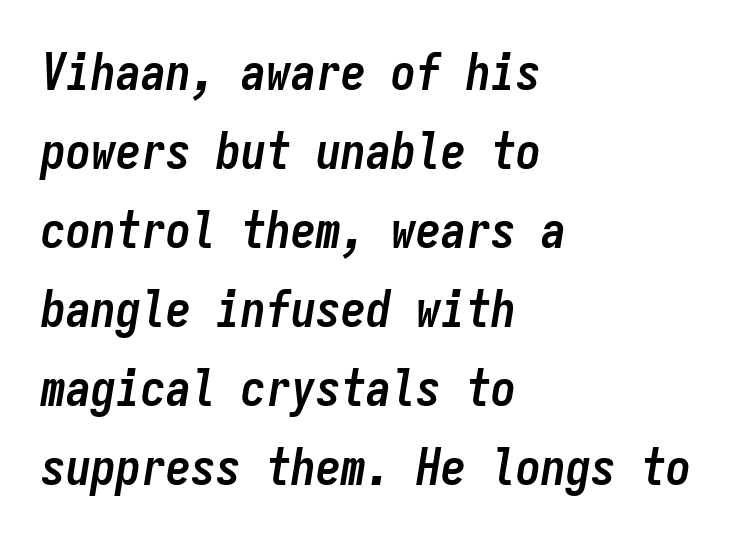
The image shows 50 px semibold, condensed type, italic (leaning right), monospaced; set left-aligned, normal line spacing (1.58x), normal letter spacing, not underlined; low stroke contrast and a medium x-height.
